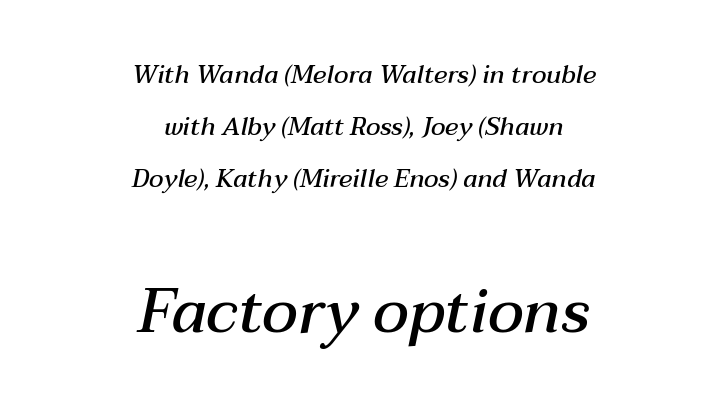
Q: Is the text bold? A: Semi-bold.
Q: Is the text italic (slanted)? A: Yes, it leans right by about 12 degrees.
Q: Is the text underlined? A: No.
Q: How is the paragraph aligned? A: Centered.
Q: Is the spacing between letters normal or unusually wide? A: Normal.
Q: Is the spacing between lines tight, normal or loose? A: Loose.
Q: Which block of text is set in a larger size, the first (top) or the second (bottom)? A: The second (bottom) one.
Q: Width (condensed, normal, or wide)? A: Normal.
Q: Stroke contrast? A: Medium.
Q: x-height? A: Medium.
Q: Monospaced? A: No.
